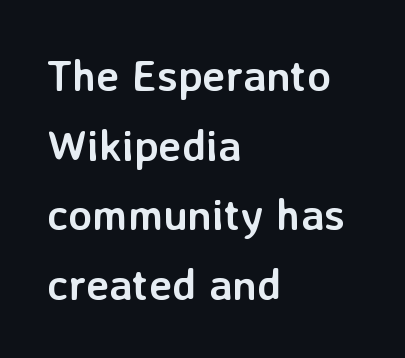
The image shows 44 px semibold sans-serif type, upright; set left-aligned, normal line spacing (1.58x), normal letter spacing, not underlined; low stroke contrast and a medium x-height.
